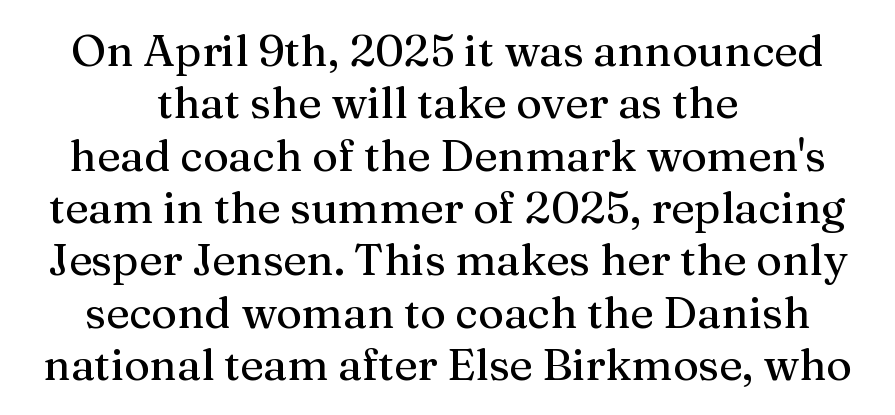
Q: Is the text italic (slanted)? A: No, it is upright.
Q: Is the typeface a serif or a sans-serif typeface? A: Serif.
Q: Is the text underlined? A: No.
Q: How is the paragraph aligned? A: Centered.
Q: Is the spacing between letters normal or unusually wide? A: Normal.
Q: Width (condensed, normal, or wide)? A: Normal.
Q: Stroke contrast? A: Medium.
Q: x-height? A: Medium.
Q: Monospaced? A: No.
